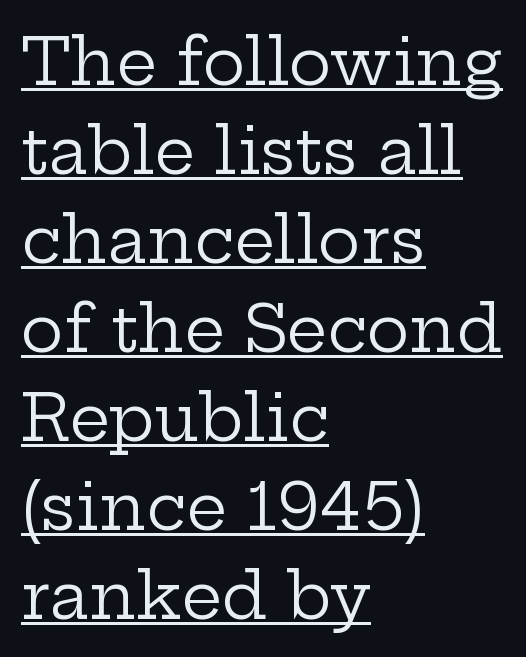
The image shows 64 px regular-weight, wide serif type, upright; set left-aligned, normal line spacing (1.39x), normal letter spacing, underlined; low stroke contrast and a medium x-height.
